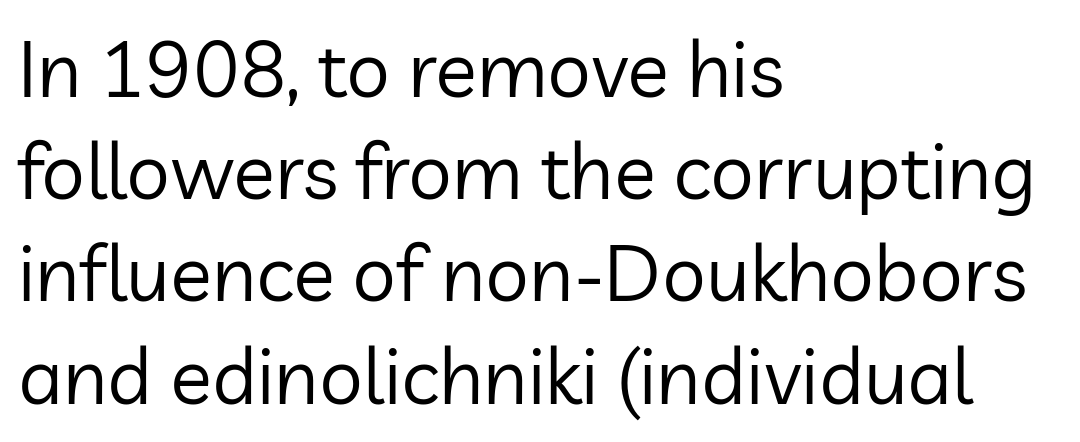
The image shows 78 px regular-weight sans-serif type, upright; set left-aligned, normal line spacing (1.31x), normal letter spacing, not underlined; low stroke contrast and a medium x-height.
